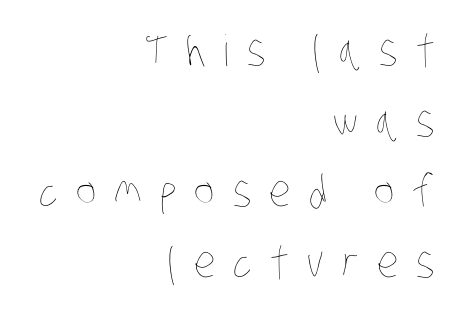
Q: Is the text bold? A: No.
Q: Is the text underlined? A: No.
Q: How is the paragraph aligned? A: Right-aligned.
Q: Is the spacing between letters normal or unusually wide? A: Unusually wide.
Q: Is the spacing between lines tight, normal or loose? A: Normal.
Q: Width (condensed, normal, or wide)? A: Condensed.
Q: Stroke contrast? A: Low.
Q: x-height? A: Large.
Q: Monospaced? A: No.
